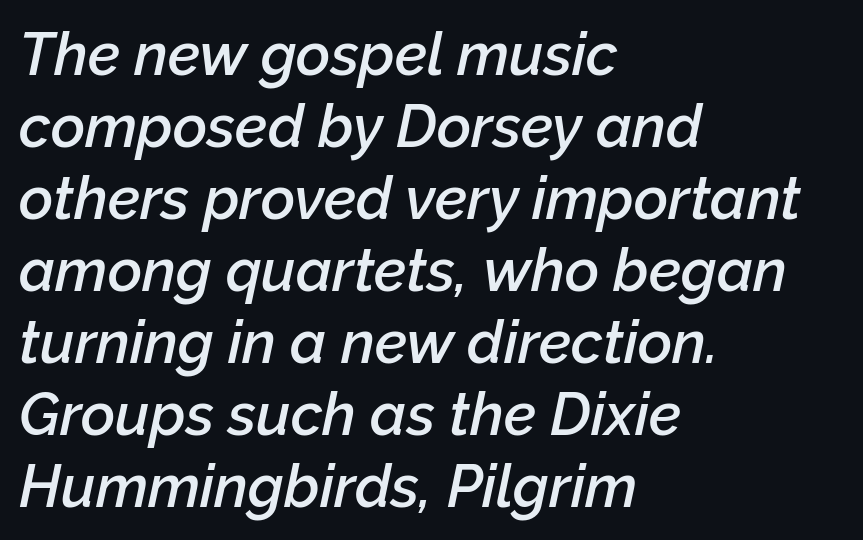
Q: Is the text bold? A: Semi-bold.
Q: Is the text italic (slanted)? A: Yes, it leans right by about 12 degrees.
Q: Is the text underlined? A: No.
Q: How is the paragraph aligned? A: Left-aligned.
Q: Is the spacing between letters normal or unusually wide? A: Normal.
Q: Width (condensed, normal, or wide)? A: Normal.
Q: Stroke contrast? A: Low.
Q: x-height? A: Medium.
Q: Monospaced? A: No.
